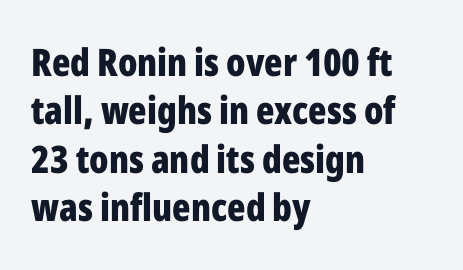
Quick note: not italic, upright. Short note: letters normally spaced. A classic flush-left, rag-right setting is used for this passage. The letters carry no serifs — their stems end cleanly without finishing strokes.
